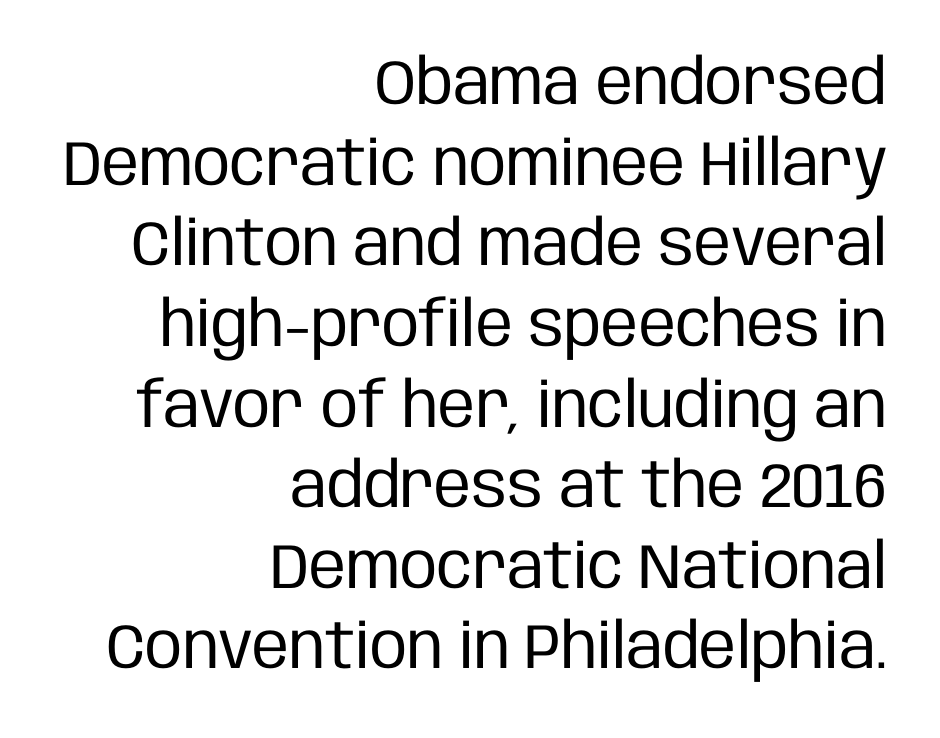
Q: Is the text bold? A: No.
Q: Is the text italic (slanted)? A: No, it is upright.
Q: Is the typeface a serif or a sans-serif typeface? A: Sans-serif.
Q: Is the text underlined? A: No.
Q: How is the paragraph aligned? A: Right-aligned.
Q: Is the spacing between letters normal or unusually wide? A: Normal.
Q: Is the spacing between lines tight, normal or loose? A: Normal.
Q: Width (condensed, normal, or wide)? A: Condensed.
Q: Stroke contrast? A: Low.
Q: x-height? A: Large.
Q: Monospaced? A: No.
